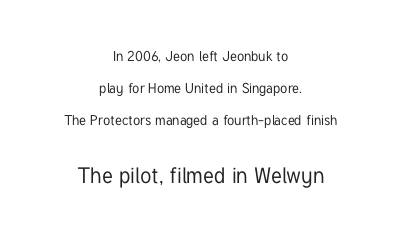
Q: Is the text italic (slanted)? A: No, it is upright.
Q: Is the text underlined? A: No.
Q: How is the paragraph aligned? A: Centered.
Q: Is the spacing between letters normal or unusually wide? A: Normal.
Q: Is the spacing between lines tight, normal or loose? A: Loose.
Q: Which block of text is set in a larger size, the first (top) or the second (bottom)? A: The second (bottom) one.
